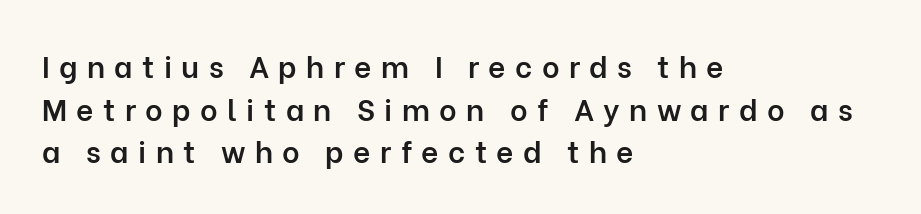
{"serif": "no", "italic": "no", "bold": "semi", "weight": "semibold", "width": "normal", "stroke_contrast": "low", "x_height": "medium", "monospaced": "no", "underline": "no", "align": "left", "line_spacing": "normal", "line_spacing_ratio": 1.42, "letter_spacing": "wide", "letter_spacing_em": 0.31, "glyph_px": 30}
